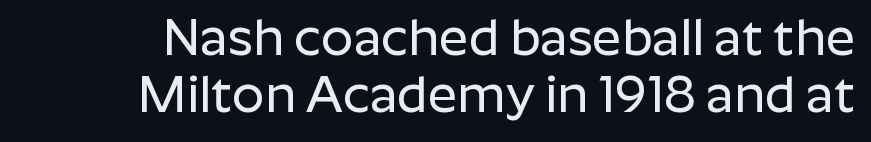
Q: Is the text italic (slanted)? A: No, it is upright.
Q: Is the typeface a serif or a sans-serif typeface? A: Sans-serif.
Q: Is the text underlined? A: No.
Q: Is the spacing between letters normal or unusually wide? A: Normal.
Q: Is the spacing between lines tight, normal or loose? A: Tight.
Q: Width (condensed, normal, or wide)? A: Normal.
Q: Stroke contrast? A: Low.
Q: x-height? A: Medium.
Q: Monospaced? A: No.
